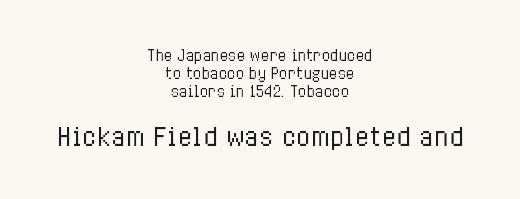
{"italic": "no", "bold": "no", "underline": "no", "align": "center", "line_spacing": "normal", "line_spacing_ratio": 1.29, "letter_spacing": "normal", "letter_spacing_em": 0.0, "larger_block": "second", "size_ratio": 1.71, "glyph_px": 24}
